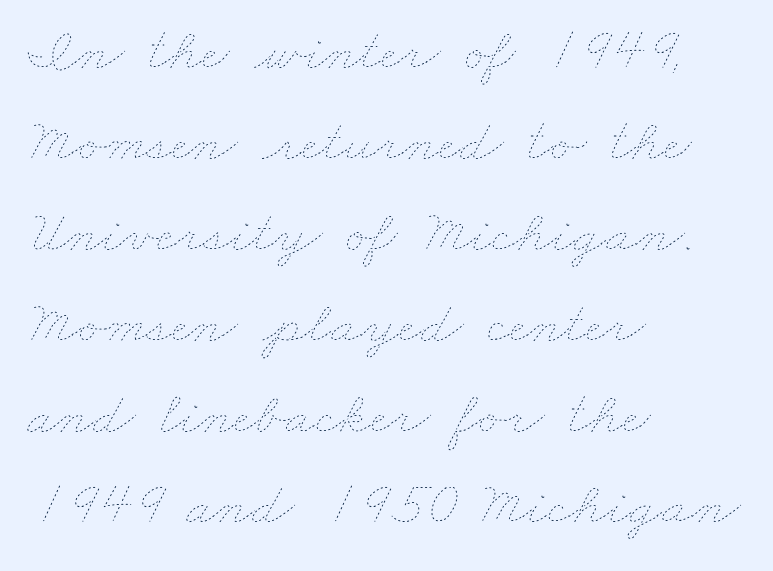
{"bold": "no", "weight": "thin", "width": "wide", "stroke_contrast": "low", "x_height": "small", "monospaced": "no", "underline": "no", "align": "left", "line_spacing": "normal", "line_spacing_ratio": 1.49, "letter_spacing": "normal", "letter_spacing_em": 0.0, "glyph_px": 61}
